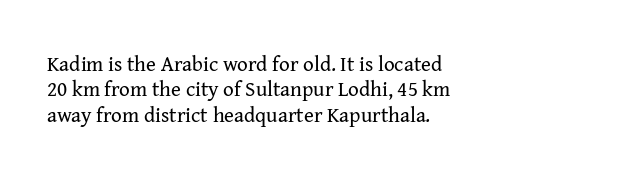
The image shows 21 px text type, upright; set left-aligned, line spacing 1.21x, normal letter spacing, not underlined.
